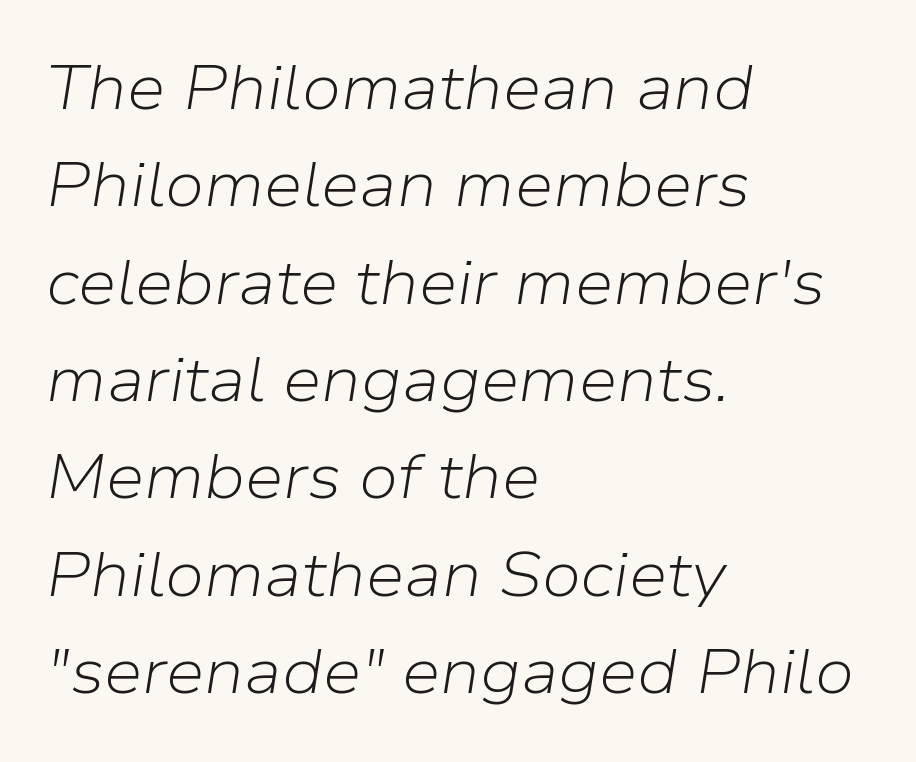
The image shows 62 px light type, italic (leaning right); set left-aligned, normal line spacing (1.57x), normal letter spacing, not underlined; low stroke contrast and a medium x-height.
